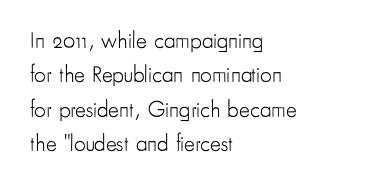
Q: Is the text bold? A: No.
Q: Is the text italic (slanted)? A: No, it is upright.
Q: Is the text underlined? A: No.
Q: How is the paragraph aligned? A: Left-aligned.
Q: Is the spacing between letters normal or unusually wide? A: Normal.
Q: Is the spacing between lines tight, normal or loose? A: Normal.
